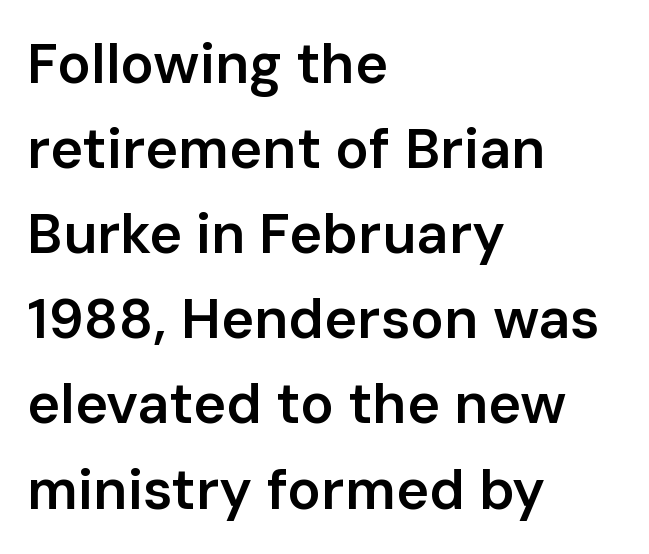
Q: Is the text bold? A: Semi-bold.
Q: Is the text italic (slanted)? A: No, it is upright.
Q: Is the typeface a serif or a sans-serif typeface? A: Sans-serif.
Q: Is the text underlined? A: No.
Q: How is the paragraph aligned? A: Left-aligned.
Q: Is the spacing between letters normal or unusually wide? A: Normal.
Q: Is the spacing between lines tight, normal or loose? A: Normal.
Q: Width (condensed, normal, or wide)? A: Normal.
Q: Stroke contrast? A: Low.
Q: x-height? A: Medium.
Q: Monospaced? A: No.
